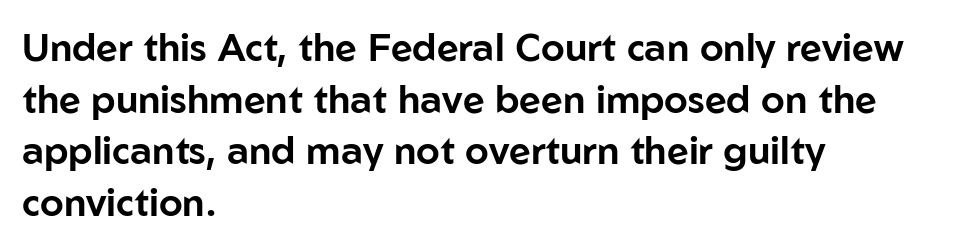
The image shows 38 px sans-serif type, upright; set left-aligned, normal line spacing (1.36x), normal letter spacing, not underlined; low stroke contrast and a medium x-height.
